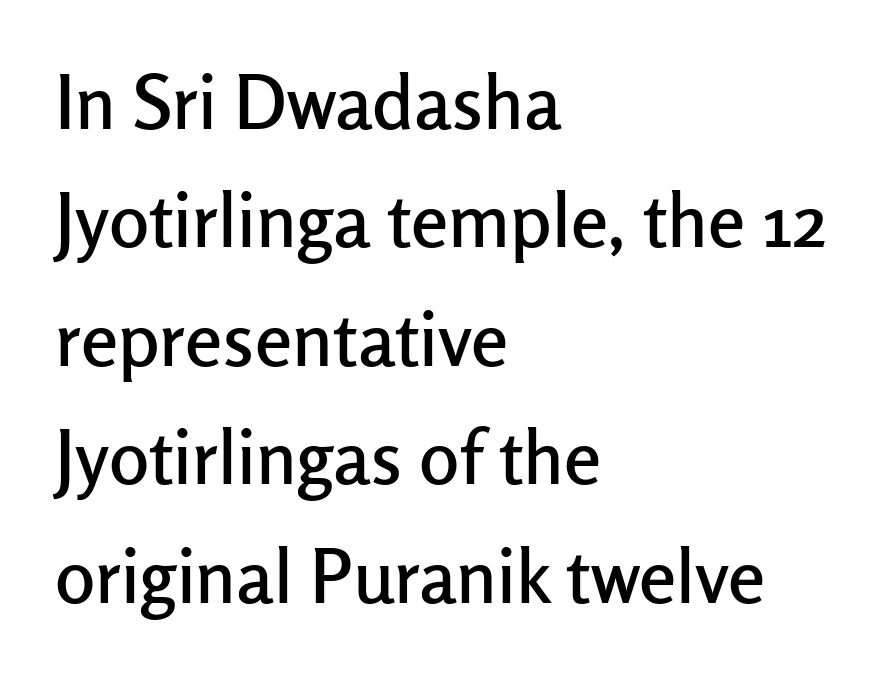
The image shows 75 px sans-serif type, upright; set left-aligned, normal line spacing (1.58x), normal letter spacing, not underlined; low stroke contrast and a medium x-height.
